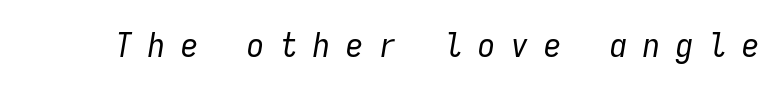
{"italic": "yes", "lean": "right", "slant_degrees": 9, "bold": "no", "weight": "regular", "width": "condensed", "stroke_contrast": "low", "x_height": "medium", "monospaced": "yes", "underline": "no", "letter_spacing": "wide", "letter_spacing_em": 0.47, "glyph_px": 34}
